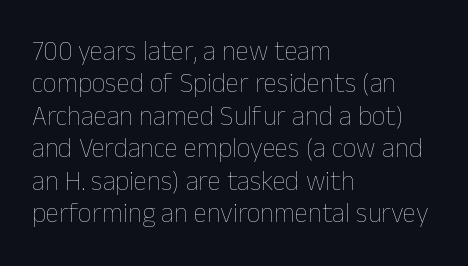
{"italic": "no", "bold": "no", "underline": "no", "align": "left", "line_spacing_ratio": 1.2, "letter_spacing": "normal", "letter_spacing_em": 0.0, "glyph_px": 27}
